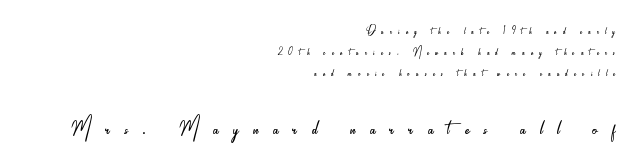
The image shows 32 px light, condensed sans-serif type; set right-aligned, normal line spacing (1.49x), unusually wide letter spacing (+0.45 em), not underlined; the second (bottom) block is 2.29x larger; low stroke contrast and a small x-height.
